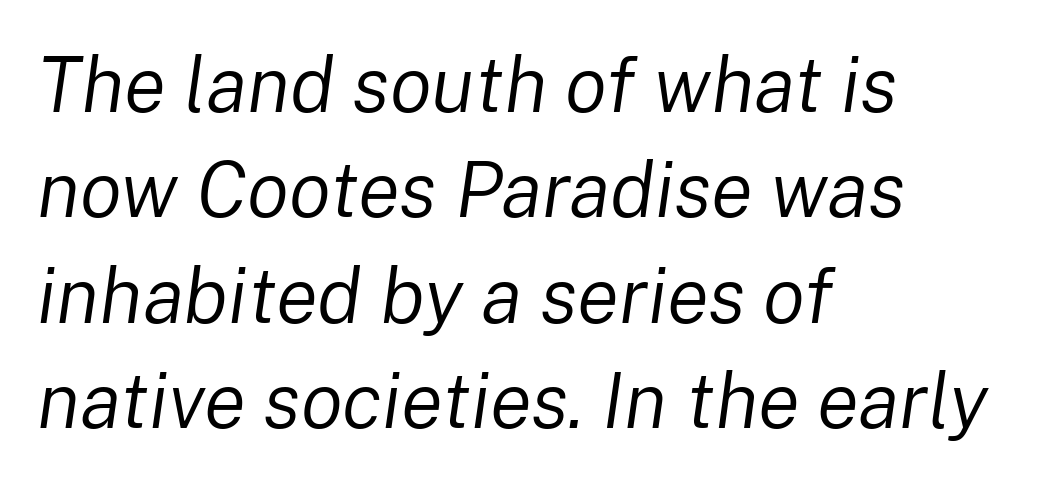
Nothing unusual about the tracking: characters are spaced as the font intends. Compared with a typical body face, this is equally light or lighter still. The rendering applies a slant to the glyphs. The compositor pushed each line to the left boundary. These lines sit exactly where default settings would place them.
